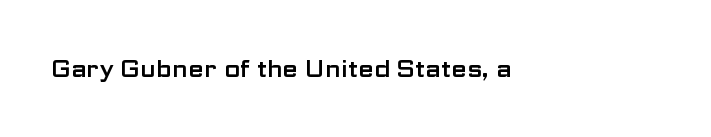
Q: Is the text italic (slanted)? A: No, it is upright.
Q: Is the text underlined? A: No.
Q: Is the spacing between letters normal or unusually wide? A: Normal.
